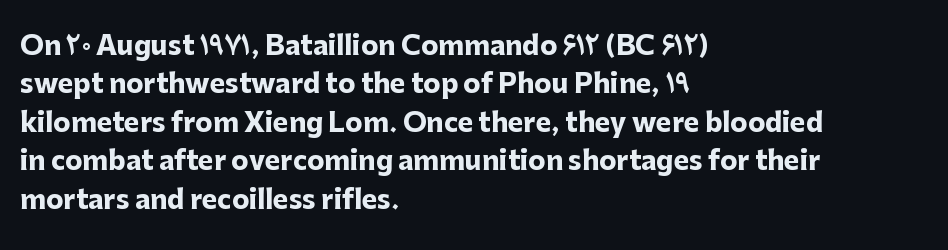
{"italic": "no", "bold": "yes", "underline": "no", "align": "left", "line_spacing": "normal", "line_spacing_ratio": 1.48, "letter_spacing": "normal", "letter_spacing_em": 0.0, "glyph_px": 26}
